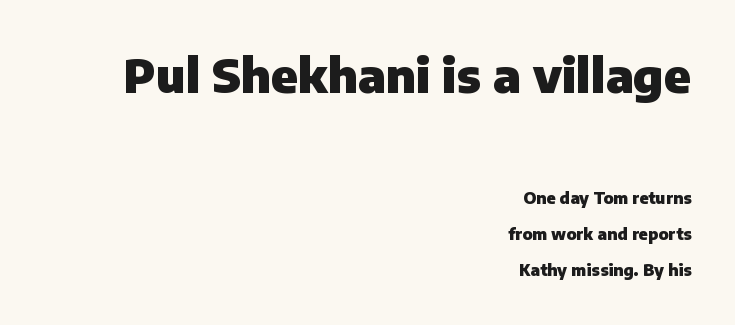
Q: Is the text bold? A: Yes.
Q: Is the text italic (slanted)? A: No, it is upright.
Q: Is the typeface a serif or a sans-serif typeface? A: Sans-serif.
Q: Is the text underlined? A: No.
Q: How is the paragraph aligned? A: Right-aligned.
Q: Is the spacing between letters normal or unusually wide? A: Normal.
Q: Is the spacing between lines tight, normal or loose? A: Loose.
Q: Which block of text is set in a larger size, the first (top) or the second (bottom)? A: The first (top) one.
Q: Width (condensed, normal, or wide)? A: Normal.
Q: Stroke contrast? A: Low.
Q: x-height? A: Medium.
Q: Monospaced? A: No.
